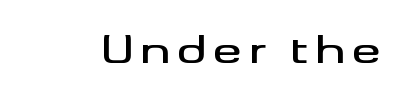
The image shows 36 px wide sans-serif type, upright; set not underlined; medium stroke contrast and a small x-height.
